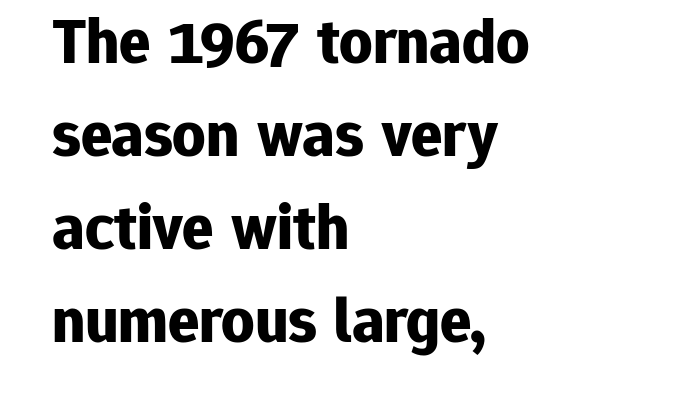
The image shows 65 px bold sans-serif type, upright; set left-aligned, normal line spacing (1.43x), normal letter spacing, not underlined; low stroke contrast and a medium x-height.
